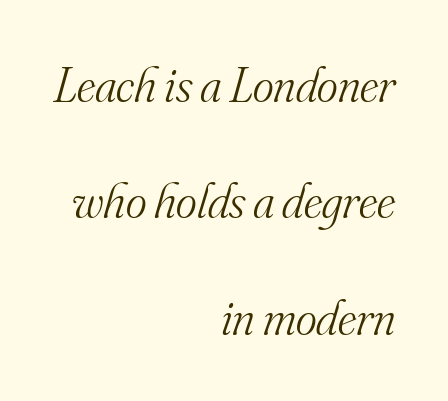
The image shows 50 px light serif type, italic (leaning right); set right-aligned, loose line spacing (2.33x), normal letter spacing, not underlined; medium stroke contrast and a small x-height.
